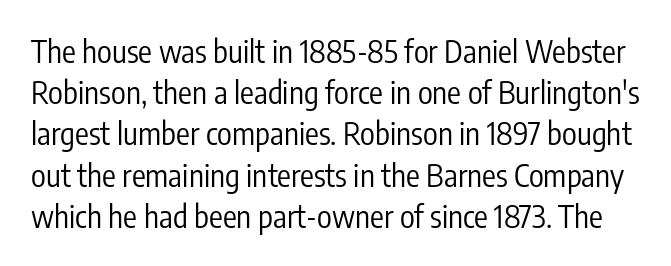
These glyphs show unthickened strokes, regular width or finer. This sample uses an upright cut, with every glyph sitting square on the baseline. Has an underline been added? It has not. Regarding serifs, this sample does without them. In terms of letterspacing, this is plain default setting. The vertical gap from one line to the next is medium.
